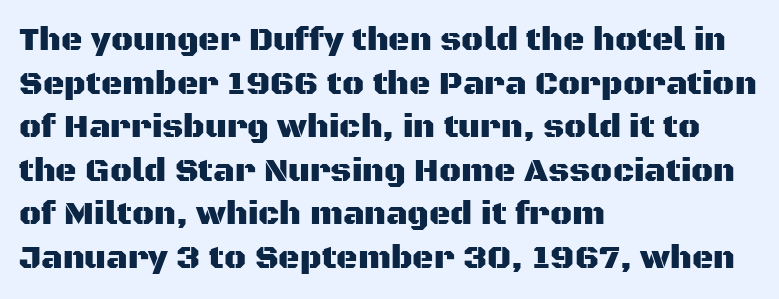
The image shows 33 px sans-serif type, upright; set left-aligned, normal line spacing (1.32x), normal letter spacing, not underlined; medium stroke contrast and a large x-height.
